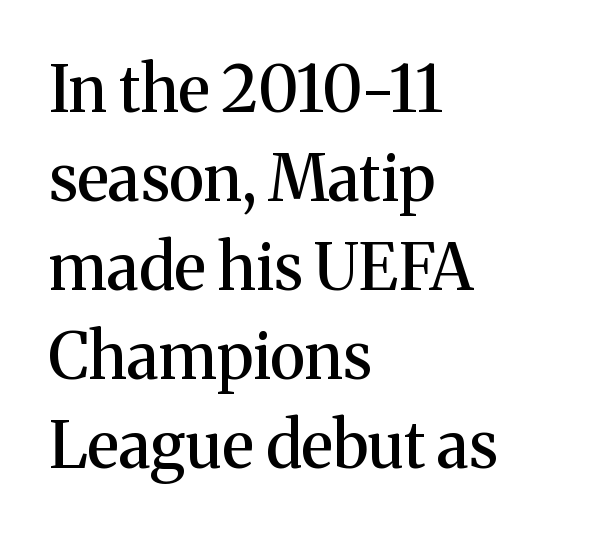
The image shows 64 px serif type, upright; set left-aligned, normal line spacing (1.39x), normal letter spacing, not underlined; medium stroke contrast and a medium x-height.
